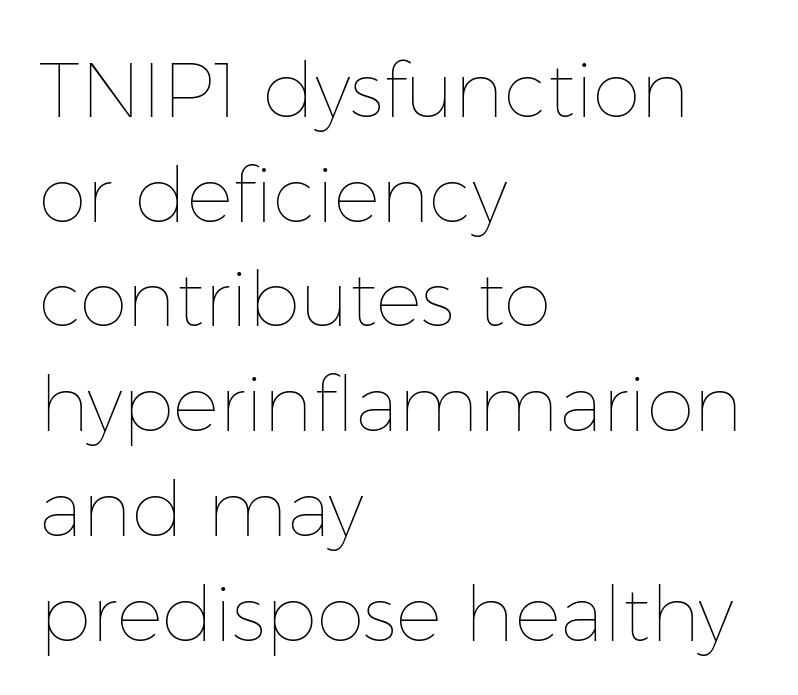
{"italic": "no", "bold": "no", "weight": "thin", "width": "normal", "stroke_contrast": "low", "x_height": "medium", "monospaced": "no", "underline": "no", "align": "left", "line_spacing": "normal", "line_spacing_ratio": 1.36, "letter_spacing": "normal", "letter_spacing_em": 0.0, "glyph_px": 77}
